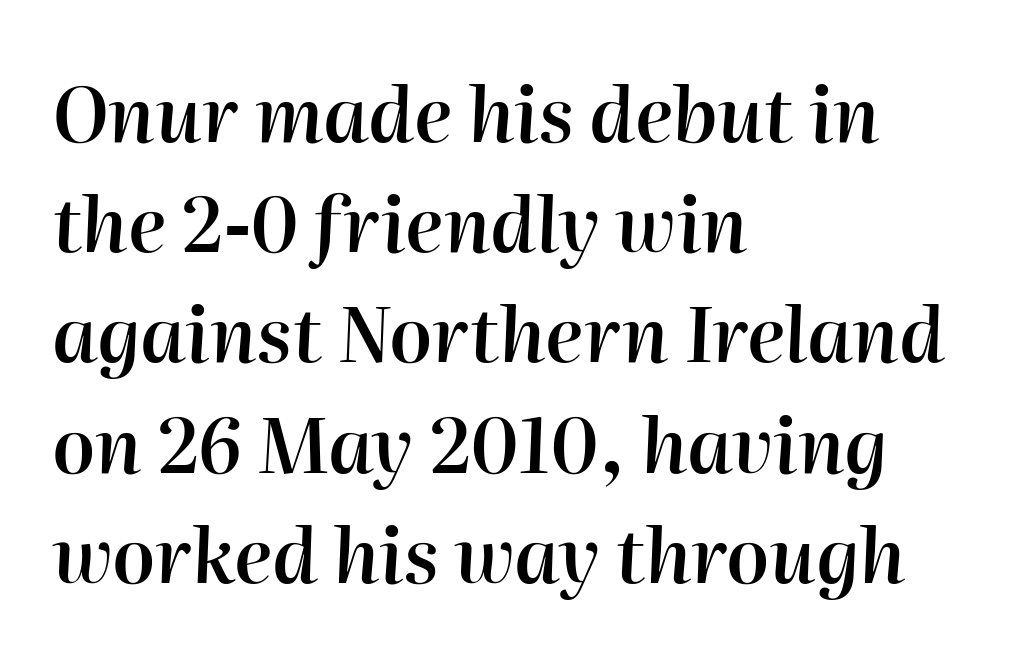
Note the varied advance widths — an 'i' is clearly narrower than an 'm'. Leftover space on each line is placed entirely after the last word. Slightly chunky letters — semibold, I'd say, not full bold. Honestly, there is no underline to notice here at all.
